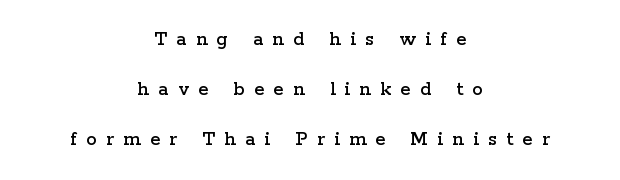
The image shows 21 px text type, upright; set centered, loose line spacing (2.39x), unusually wide letter spacing (+0.45 em), not underlined.
